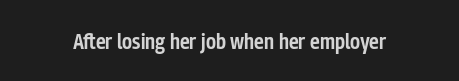
The image shows 22 px text type, upright; set normal letter spacing, not underlined.
